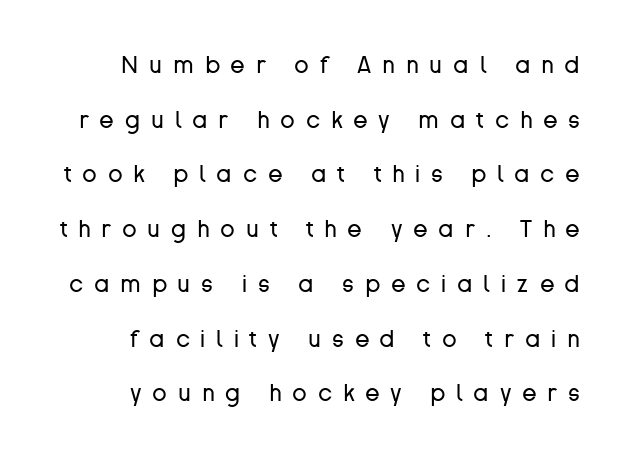
Vertical stems look standard width or narrower in stroke. A student would call this right alignment; a typographer would say flush right, rag left. This rendering features lettering with no underline. Short note: letters widely spaced. Loosely led — the rows are spread out.
